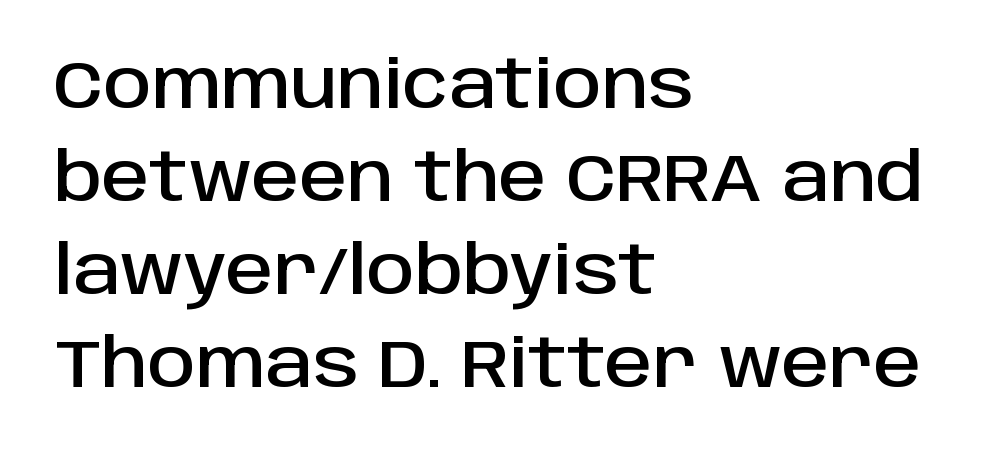
Q: Is the text italic (slanted)? A: No, it is upright.
Q: Is the typeface a serif or a sans-serif typeface? A: Sans-serif.
Q: Is the text underlined? A: No.
Q: How is the paragraph aligned? A: Left-aligned.
Q: Is the spacing between letters normal or unusually wide? A: Normal.
Q: Is the spacing between lines tight, normal or loose? A: Normal.
Q: Width (condensed, normal, or wide)? A: Normal.
Q: Stroke contrast? A: Low.
Q: x-height? A: Large.
Q: Monospaced? A: No.
